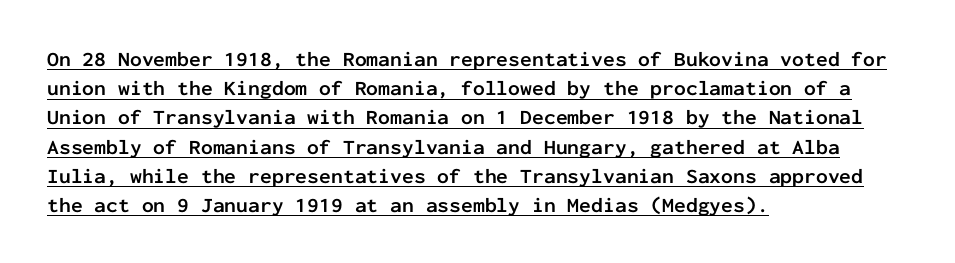
{"italic": "no", "bold": "yes", "underline": "yes", "align": "left", "line_spacing": "normal", "line_spacing_ratio": 1.39, "letter_spacing": "normal", "letter_spacing_em": 0.0, "glyph_px": 21}
